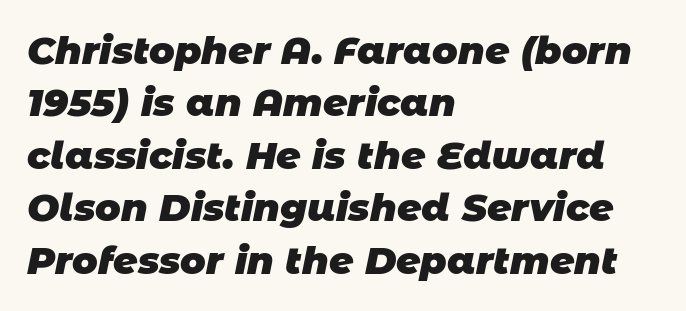
The image shows 38 px heavy sans-serif type; set left-aligned, normal line spacing (1.38x), normal letter spacing, not underlined; low stroke contrast and a large x-height.
